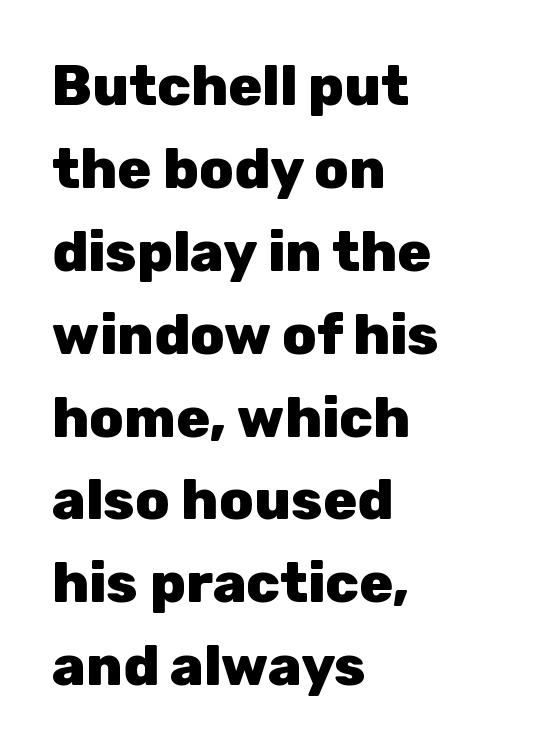
Q: Is the text bold? A: Yes.
Q: Is the text italic (slanted)? A: No, it is upright.
Q: Is the typeface a serif or a sans-serif typeface? A: Sans-serif.
Q: Is the text underlined? A: No.
Q: How is the paragraph aligned? A: Left-aligned.
Q: Is the spacing between letters normal or unusually wide? A: Normal.
Q: Is the spacing between lines tight, normal or loose? A: Normal.
Q: Width (condensed, normal, or wide)? A: Normal.
Q: Stroke contrast? A: Low.
Q: x-height? A: Medium.
Q: Monospaced? A: No.
